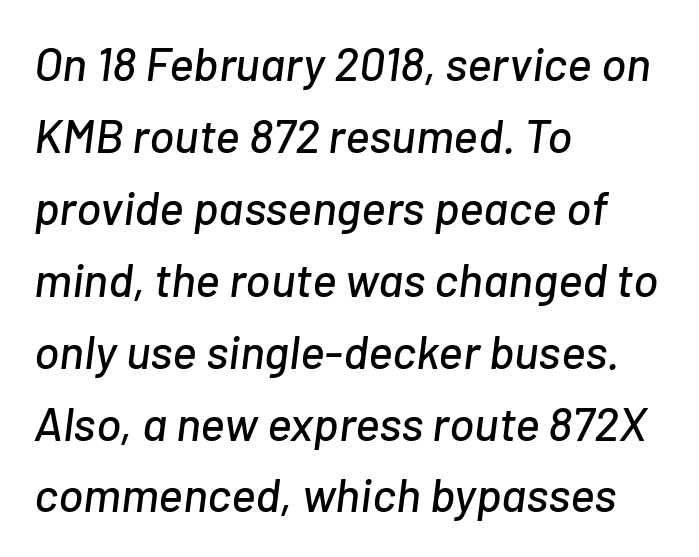
Q: Is the text italic (slanted)? A: Yes, it leans right by about 7 degrees.
Q: Is the text underlined? A: No.
Q: How is the paragraph aligned? A: Left-aligned.
Q: Is the spacing between letters normal or unusually wide? A: Normal.
Q: Is the spacing between lines tight, normal or loose? A: Normal.
Q: Width (condensed, normal, or wide)? A: Normal.
Q: Stroke contrast? A: Low.
Q: x-height? A: Medium.
Q: Monospaced? A: No.
